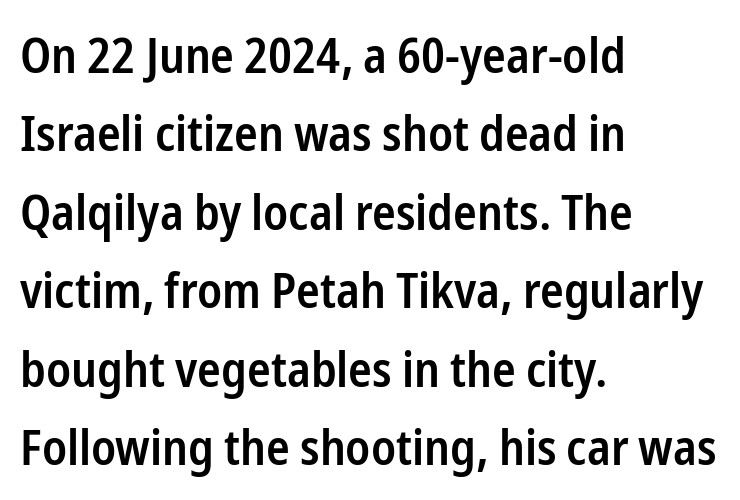
The image shows 49 px semibold, condensed sans-serif type, upright; set left-aligned, normal line spacing (1.6x), normal letter spacing, not underlined; low stroke contrast and a medium x-height.
